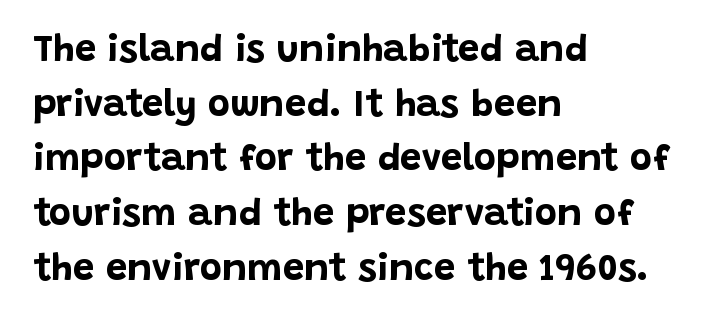
The letters are bold, with thick, heavy strokes. The space between consecutive lines is moderate. The rendering uses natural spacing where letterforms have individual widths. Any mark beneath the type? The region is blank.
